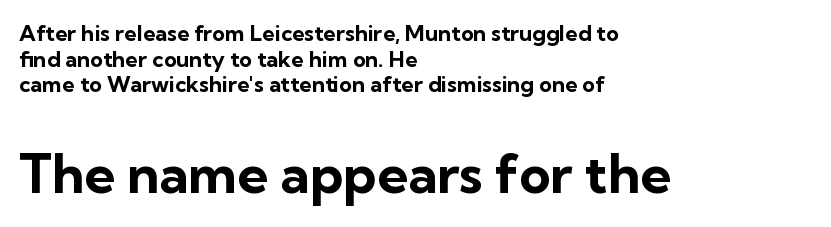
The image shows 54 px bold sans-serif type, upright; set left-aligned, line spacing 1.17x, normal letter spacing, not underlined; the second (bottom) block is 2.45x larger; low stroke contrast and a medium x-height.
